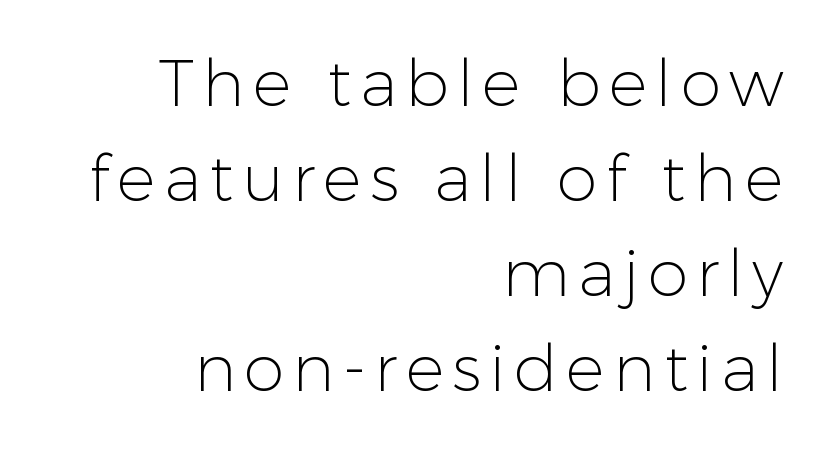
{"serif": "no", "italic": "no", "bold": "no", "weight": "light", "width": "normal", "stroke_contrast": "low", "x_height": "medium", "monospaced": "no", "underline": "no", "align": "right", "line_spacing": "normal", "line_spacing_ratio": 1.46, "glyph_px": 65}
